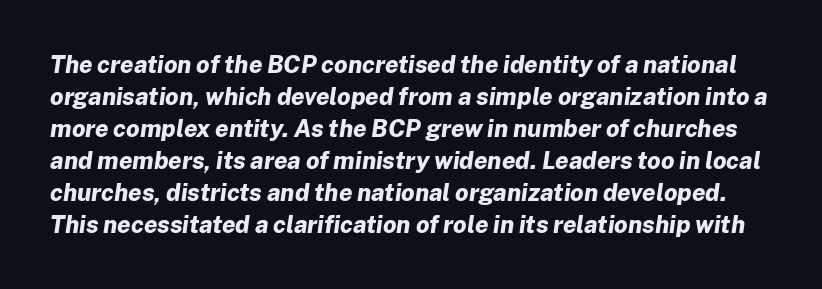
Q: Is the text bold? A: Yes.
Q: Is the text italic (slanted)? A: Yes, it leans right by about 8 degrees.
Q: Is the text underlined? A: No.
Q: Is the spacing between letters normal or unusually wide? A: Normal.
Q: Is the spacing between lines tight, normal or loose? A: Normal.
